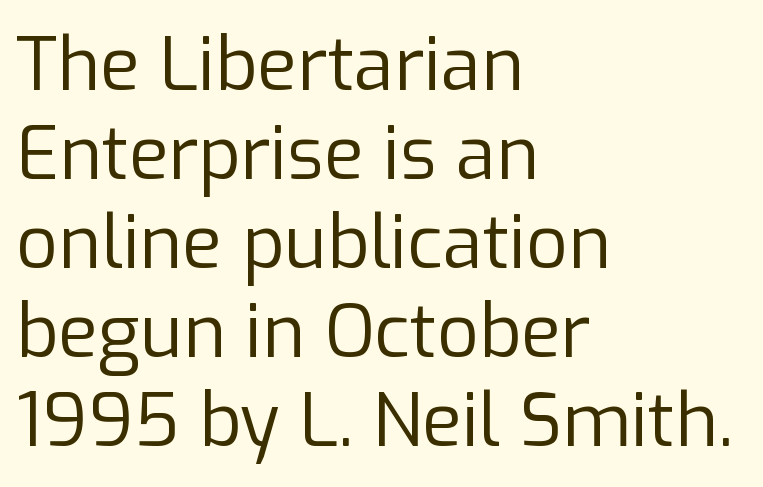
{"serif": "no", "italic": "no", "bold": "no", "weight": "regular", "width": "normal", "stroke_contrast": "low", "x_height": "medium", "monospaced": "no", "underline": "no", "align": "left", "line_spacing_ratio": 1.22, "letter_spacing": "normal", "letter_spacing_em": 0.0, "glyph_px": 73}
